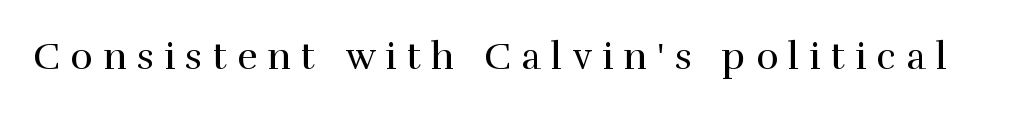
Q: Is the text bold? A: No.
Q: Is the text italic (slanted)? A: No, it is upright.
Q: Is the typeface a serif or a sans-serif typeface? A: Serif.
Q: Is the text underlined? A: No.
Q: Is the spacing between letters normal or unusually wide? A: Unusually wide.
Q: Width (condensed, normal, or wide)? A: Normal.
Q: x-height? A: Medium.
Q: Monospaced? A: No.
